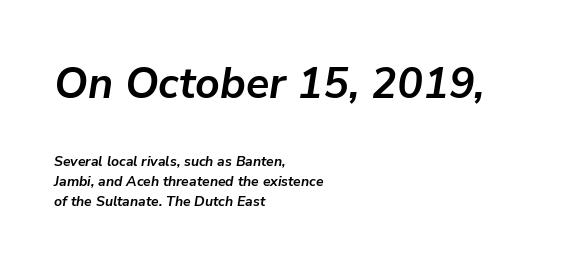
Q: Is the text bold? A: Yes.
Q: Is the text italic (slanted)? A: Yes, it leans right by about 9 degrees.
Q: Is the text underlined? A: No.
Q: How is the paragraph aligned? A: Left-aligned.
Q: Is the spacing between letters normal or unusually wide? A: Normal.
Q: Is the spacing between lines tight, normal or loose? A: Normal.
Q: Which block of text is set in a larger size, the first (top) or the second (bottom)? A: The first (top) one.
Q: Width (condensed, normal, or wide)? A: Normal.
Q: Stroke contrast? A: Low.
Q: x-height? A: Medium.
Q: Monospaced? A: No.
